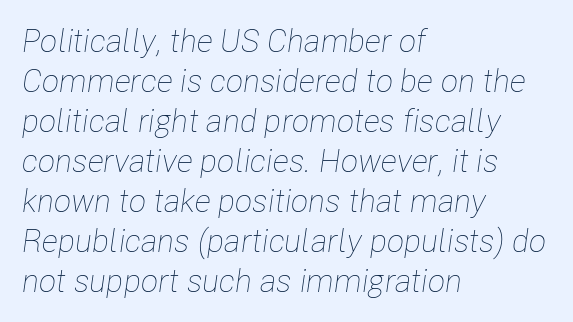
Q: Is the text bold? A: No.
Q: Is the text italic (slanted)? A: Yes, it leans right by about 8 degrees.
Q: Is the text underlined? A: No.
Q: How is the paragraph aligned? A: Left-aligned.
Q: Is the spacing between letters normal or unusually wide? A: Normal.
Q: Is the spacing between lines tight, normal or loose? A: Normal.
Q: Width (condensed, normal, or wide)? A: Condensed.
Q: Stroke contrast? A: Low.
Q: x-height? A: Medium.
Q: Monospaced? A: No.
